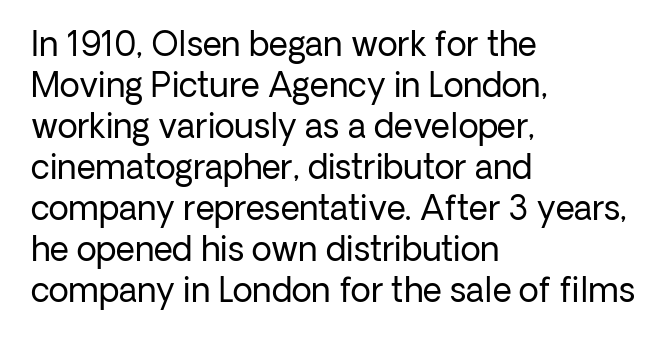
Q: Is the text bold? A: No.
Q: Is the text italic (slanted)? A: No, it is upright.
Q: Is the typeface a serif or a sans-serif typeface? A: Sans-serif.
Q: Is the text underlined? A: No.
Q: How is the paragraph aligned? A: Left-aligned.
Q: Is the spacing between letters normal or unusually wide? A: Normal.
Q: Width (condensed, normal, or wide)? A: Normal.
Q: Stroke contrast? A: Low.
Q: x-height? A: Medium.
Q: Monospaced? A: No.
